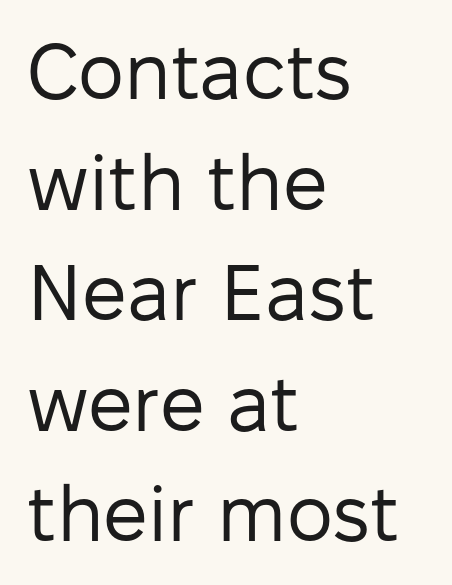
Q: Is the text bold? A: No.
Q: Is the text italic (slanted)? A: No, it is upright.
Q: Is the typeface a serif or a sans-serif typeface? A: Sans-serif.
Q: Is the text underlined? A: No.
Q: How is the paragraph aligned? A: Left-aligned.
Q: Is the spacing between letters normal or unusually wide? A: Normal.
Q: Is the spacing between lines tight, normal or loose? A: Normal.
Q: Width (condensed, normal, or wide)? A: Normal.
Q: Stroke contrast? A: Low.
Q: x-height? A: Medium.
Q: Monospaced? A: No.
